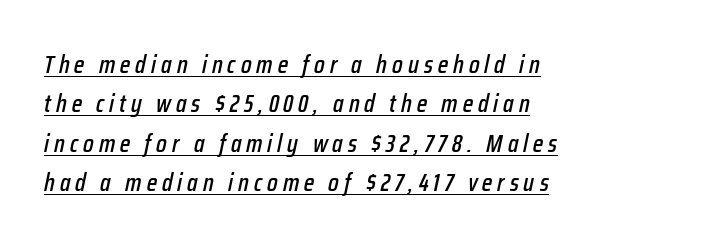
Q: Is the text italic (slanted)? A: Yes, it leans right by about 12 degrees.
Q: Is the text underlined? A: Yes.
Q: How is the paragraph aligned? A: Left-aligned.
Q: Is the spacing between letters normal or unusually wide? A: Unusually wide.
Q: Is the spacing between lines tight, normal or loose? A: Normal.
